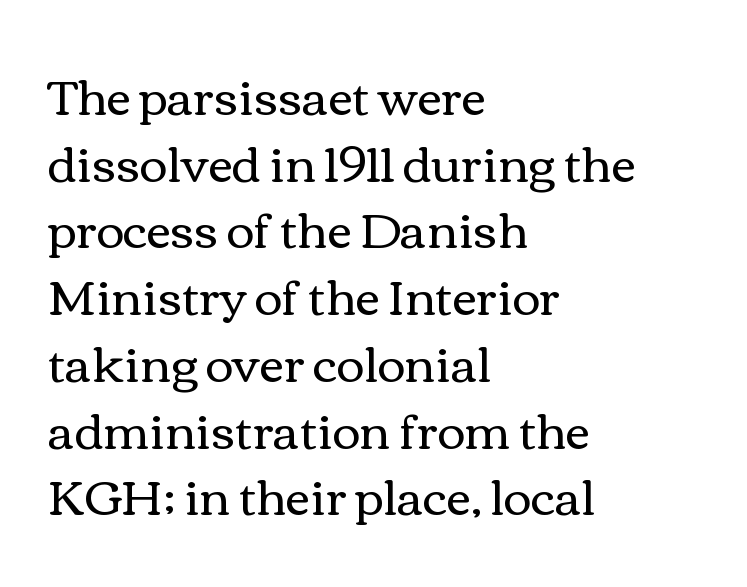
The image shows 48 px regular-weight, wide type, upright; set left-aligned, normal line spacing (1.39x), normal letter spacing, not underlined; a medium x-height.
